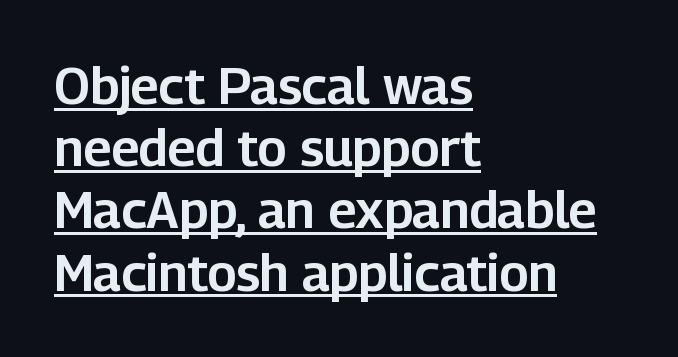
Q: Is the text italic (slanted)? A: No, it is upright.
Q: Is the typeface a serif or a sans-serif typeface? A: Sans-serif.
Q: Is the text underlined? A: Yes.
Q: How is the paragraph aligned? A: Left-aligned.
Q: Is the spacing between letters normal or unusually wide? A: Normal.
Q: Width (condensed, normal, or wide)? A: Normal.
Q: Stroke contrast? A: Low.
Q: x-height? A: Medium.
Q: Monospaced? A: No.
